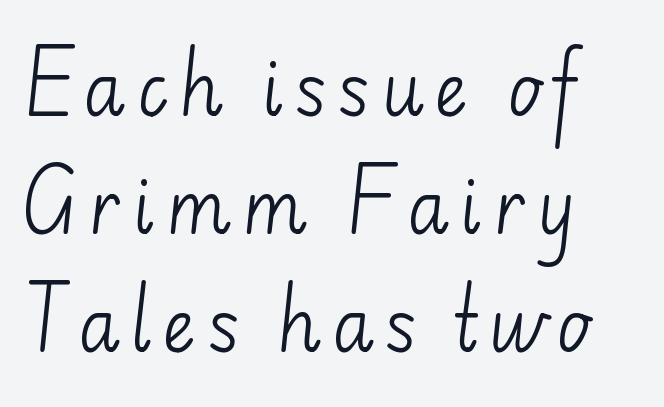
Q: Is the text bold? A: No.
Q: Is the text italic (slanted)? A: Yes.
Q: Is the typeface a serif or a sans-serif typeface? A: Sans-serif.
Q: Is the text underlined? A: No.
Q: How is the paragraph aligned? A: Left-aligned.
Q: Is the spacing between lines tight, normal or loose? A: Normal.
Q: Width (condensed, normal, or wide)? A: Normal.
Q: Stroke contrast? A: Low.
Q: x-height? A: Small.
Q: Monospaced? A: No.
